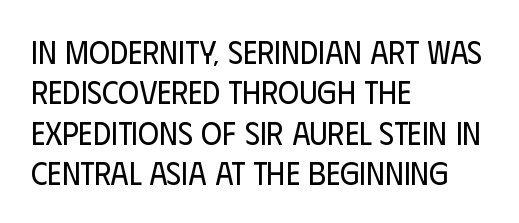
The image shows 32 px regular-weight, condensed sans-serif type, upright; set left-aligned, normal line spacing (1.26x), normal letter spacing, not underlined; low stroke contrast and a large x-height.
